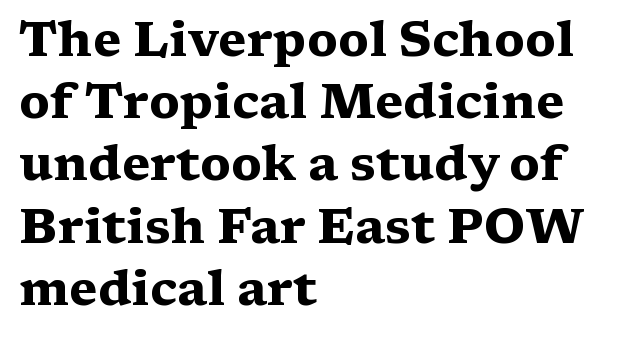
The image shows 49 px heavy, wide serif type, upright; set left-aligned, normal line spacing (1.27x), normal letter spacing, not underlined; medium stroke contrast and a medium x-height.
